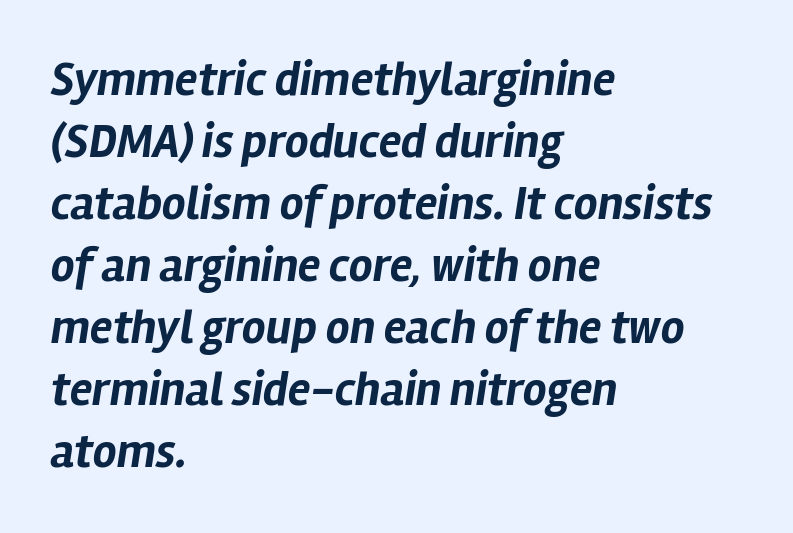
The image shows 47 px bold type, italic (leaning right); set left-aligned, normal line spacing (1.32x), normal letter spacing, not underlined; low stroke contrast and a medium x-height.
